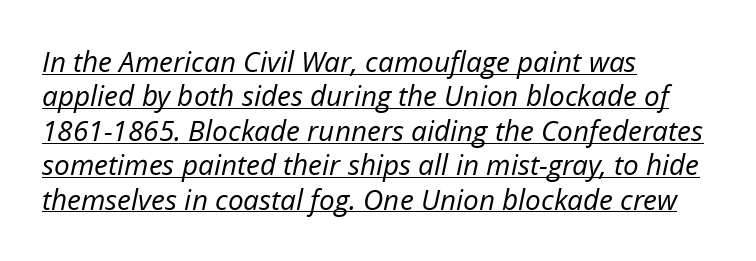
The image shows 28 px regular-weight type, italic (leaning right); set left-aligned, line spacing 1.23x, normal letter spacing, underlined; low stroke contrast and a medium x-height.
